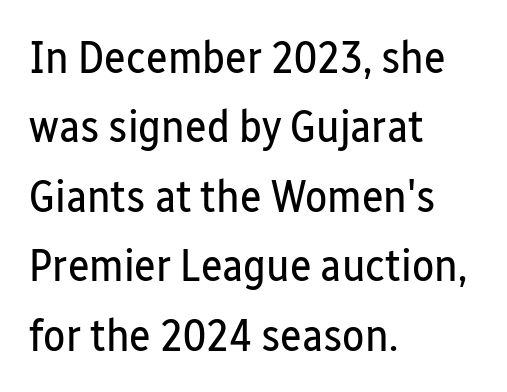
Q: Is the text bold? A: No.
Q: Is the text italic (slanted)? A: No, it is upright.
Q: Is the typeface a serif or a sans-serif typeface? A: Sans-serif.
Q: Is the text underlined? A: No.
Q: How is the paragraph aligned? A: Left-aligned.
Q: Is the spacing between letters normal or unusually wide? A: Normal.
Q: Is the spacing between lines tight, normal or loose? A: Normal.
Q: Width (condensed, normal, or wide)? A: Condensed.
Q: Stroke contrast? A: Low.
Q: x-height? A: Medium.
Q: Monospaced? A: No.
